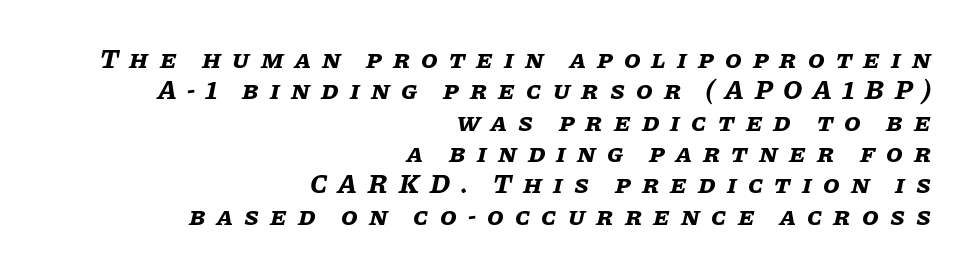
Q: Is the text bold? A: Yes.
Q: Is the text italic (slanted)? A: Yes, it leans right by about 11 degrees.
Q: Is the text underlined? A: No.
Q: How is the paragraph aligned? A: Right-aligned.
Q: Is the spacing between letters normal or unusually wide? A: Unusually wide.
